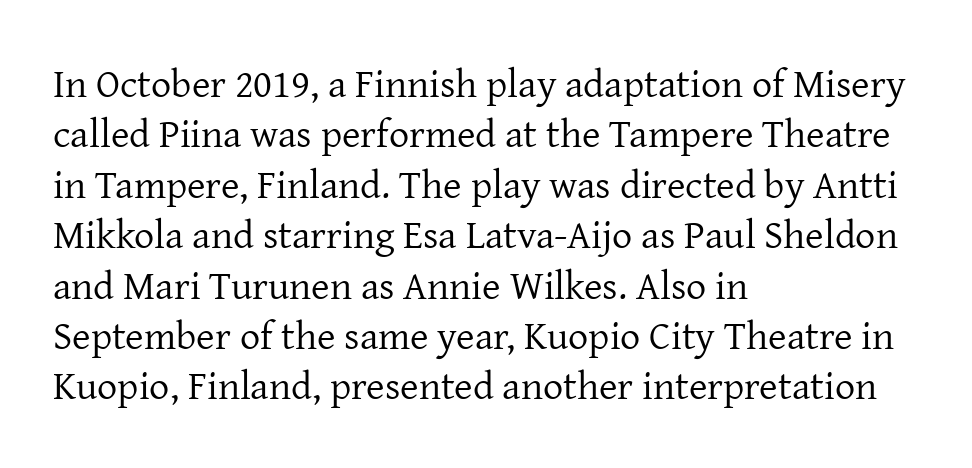
Q: Is the text bold? A: No.
Q: Is the text italic (slanted)? A: No, it is upright.
Q: Is the typeface a serif or a sans-serif typeface? A: Serif.
Q: Is the text underlined? A: No.
Q: How is the paragraph aligned? A: Left-aligned.
Q: Is the spacing between letters normal or unusually wide? A: Normal.
Q: Is the spacing between lines tight, normal or loose? A: Normal.
Q: Width (condensed, normal, or wide)? A: Normal.
Q: Stroke contrast? A: Low.
Q: x-height? A: Medium.
Q: Monospaced? A: No.
